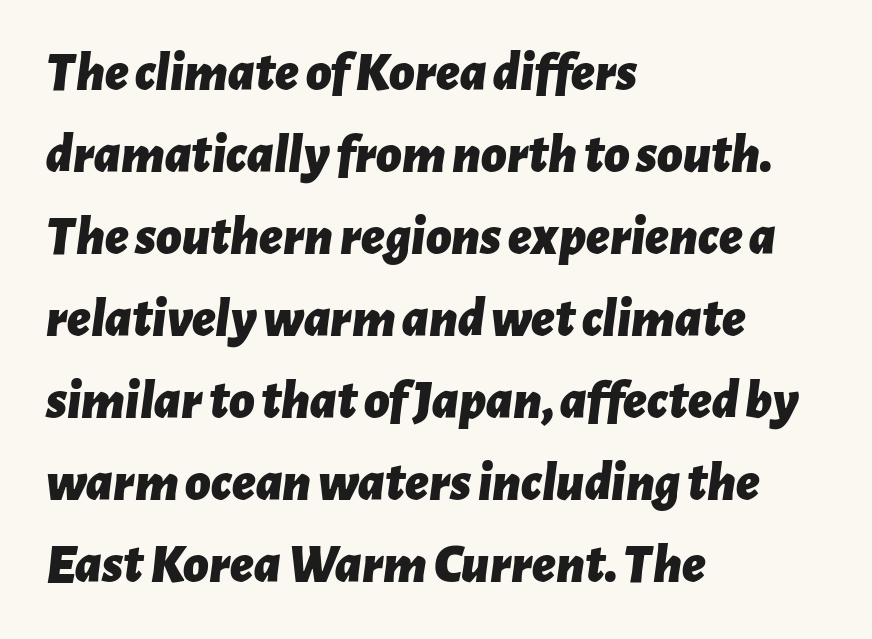
{"italic": "yes", "lean": "right", "slant_degrees": 7, "bold": "yes", "weight": "bold", "width": "normal", "stroke_contrast": "low", "x_height": "medium", "monospaced": "no", "underline": "no", "align": "left", "line_spacing": "normal", "line_spacing_ratio": 1.49, "letter_spacing": "normal", "letter_spacing_em": 0.0, "glyph_px": 55}
